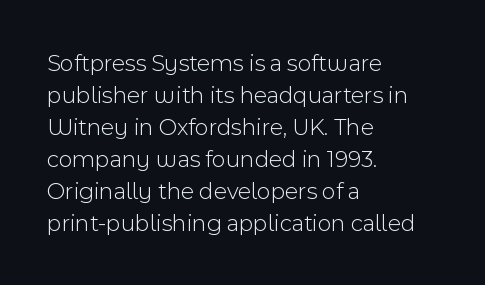
Q: Is the text bold? A: No.
Q: Is the text italic (slanted)? A: No, it is upright.
Q: Is the text underlined? A: No.
Q: How is the paragraph aligned? A: Left-aligned.
Q: Is the spacing between letters normal or unusually wide? A: Normal.
Q: Is the spacing between lines tight, normal or loose? A: Normal.
